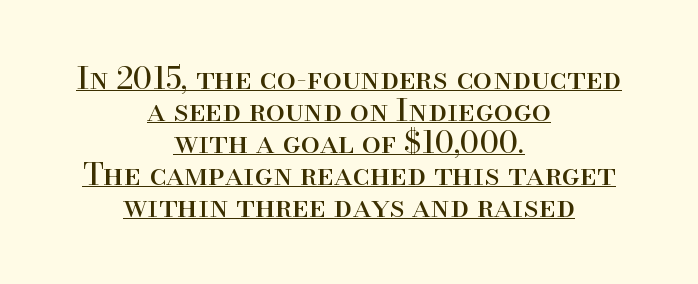
{"serif": "yes", "italic": "no", "bold": "no", "weight": "regular", "width": "normal", "stroke_contrast": "high", "x_height": "small", "monospaced": "no", "underline": "yes", "align": "center", "line_spacing": "tight", "line_spacing_ratio": 1.03, "letter_spacing": "normal", "letter_spacing_em": 0.0, "glyph_px": 31}
